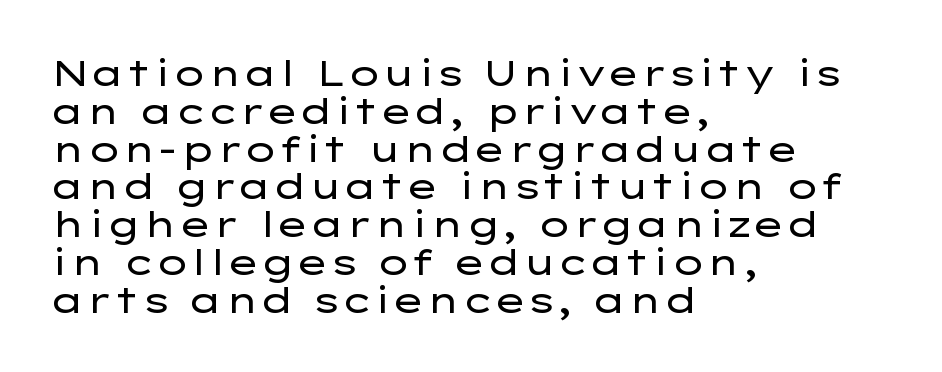
The image shows 36 px regular-weight, wide sans-serif type, upright; set left-aligned, tight line spacing (1.05x), normal letter spacing, not underlined; low stroke contrast and a medium x-height.
